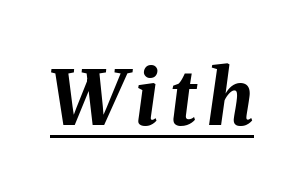
The image shows 76 px bold type, italic (leaning right); set underlined; medium stroke contrast and a medium x-height.
